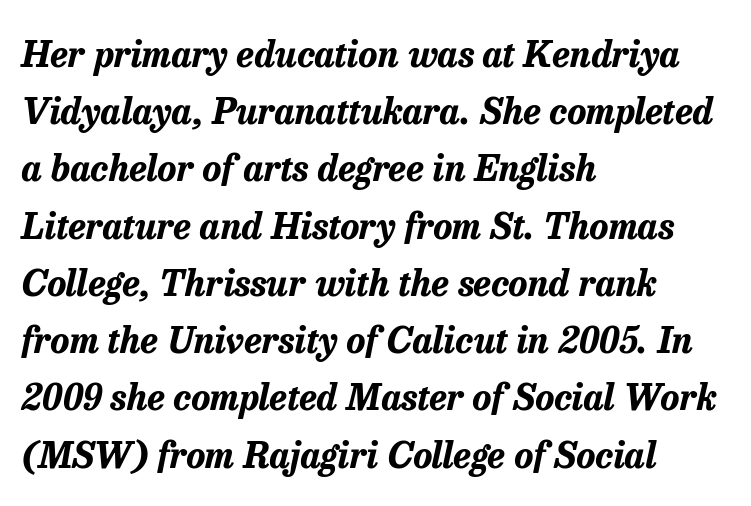
Q: Is the text bold? A: Yes.
Q: Is the text italic (slanted)? A: Yes, it leans right by about 13 degrees.
Q: Is the text underlined? A: No.
Q: How is the paragraph aligned? A: Left-aligned.
Q: Is the spacing between letters normal or unusually wide? A: Normal.
Q: Is the spacing between lines tight, normal or loose? A: Normal.
Q: Width (condensed, normal, or wide)? A: Normal.
Q: Stroke contrast? A: Low.
Q: x-height? A: Medium.
Q: Monospaced? A: No.
